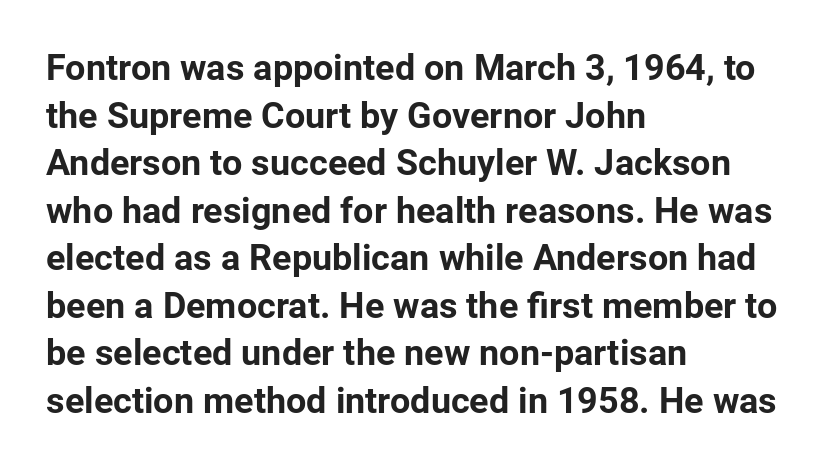
The image shows 36 px bold sans-serif type, upright; set left-aligned, normal line spacing (1.32x), normal letter spacing, not underlined; low stroke contrast and a medium x-height.
